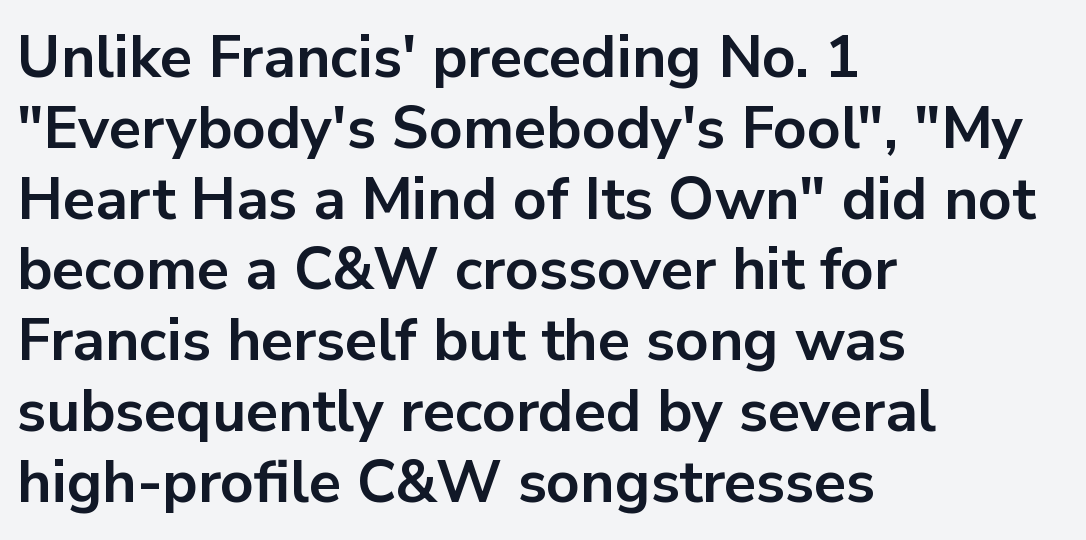
Q: Is the text bold? A: Yes.
Q: Is the text italic (slanted)? A: No, it is upright.
Q: Is the typeface a serif or a sans-serif typeface? A: Sans-serif.
Q: Is the text underlined? A: No.
Q: How is the paragraph aligned? A: Left-aligned.
Q: Is the spacing between letters normal or unusually wide? A: Normal.
Q: Width (condensed, normal, or wide)? A: Normal.
Q: Stroke contrast? A: Low.
Q: x-height? A: Medium.
Q: Monospaced? A: No.
